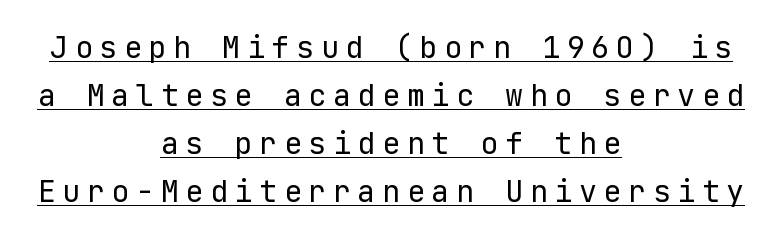
The image shows 30 px regular-weight sans-serif type, upright; set centered, normal line spacing (1.6x), unusually wide letter spacing (+0.22 em), underlined; low stroke contrast and a medium x-height.
